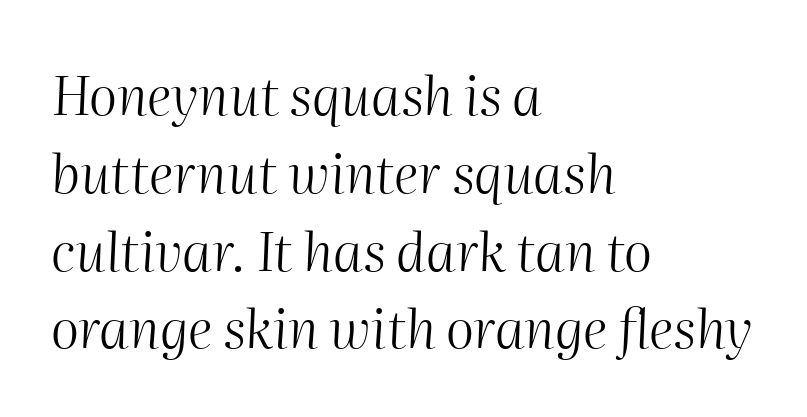
{"italic": "yes", "lean": "right", "slant_degrees": 2, "bold": "no", "weight": "light", "width": "normal", "stroke_contrast": "medium", "x_height": "medium", "monospaced": "no", "underline": "no", "align": "left", "line_spacing": "normal", "line_spacing_ratio": 1.44, "letter_spacing": "normal", "letter_spacing_em": 0.0, "glyph_px": 54}
